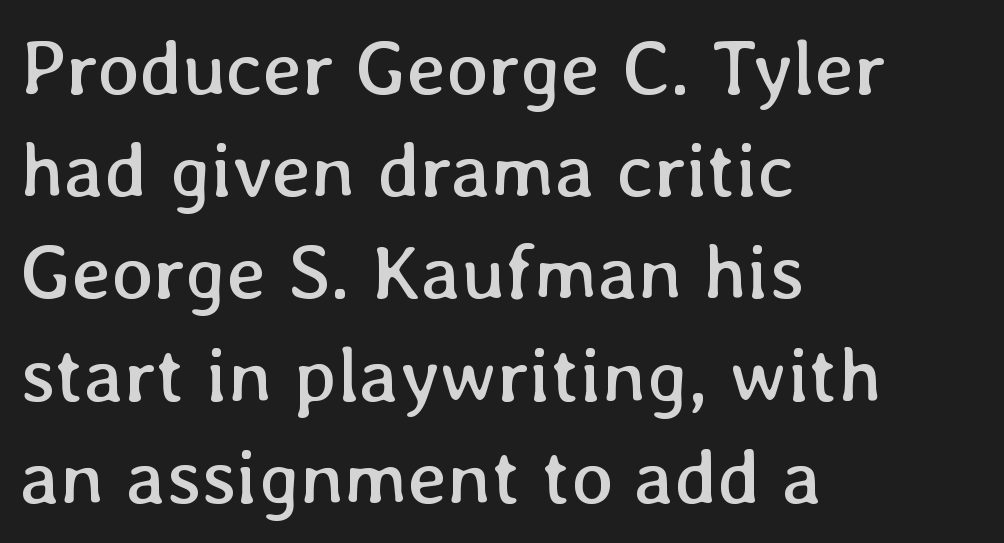
This sample uses plain, unmodified letter spacing. Check under the words: just untouched page. Nothing heavy about these letters — not bold at all. Proportional: the letters do not fall into vertical columns.
